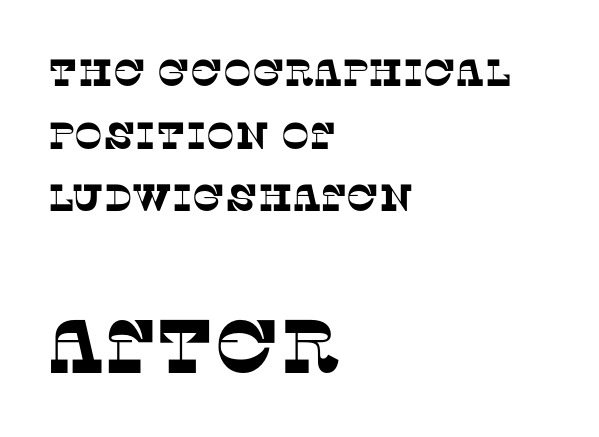
This sample uses a serif face. The area under the type is left untouched. Compared with a centered layout, this one pins lines to the left instead. Is there much room between lines? A standard amount, neither cramped nor airy. Honestly, the letter spacing is just normal — you wouldn't notice it. Is this a fixed-width face? No — the glyphs have proportional, varying widths.
